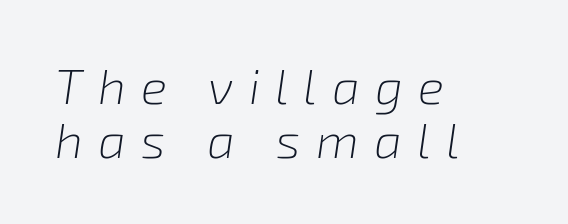
{"italic": "yes", "lean": "right", "slant_degrees": 8, "bold": "no", "weight": "light", "width": "normal", "stroke_contrast": "low", "x_height": "medium", "monospaced": "no", "underline": "no", "align": "left", "line_spacing": "tight", "line_spacing_ratio": 1.11, "letter_spacing": "wide", "letter_spacing_em": 0.31, "glyph_px": 49}
